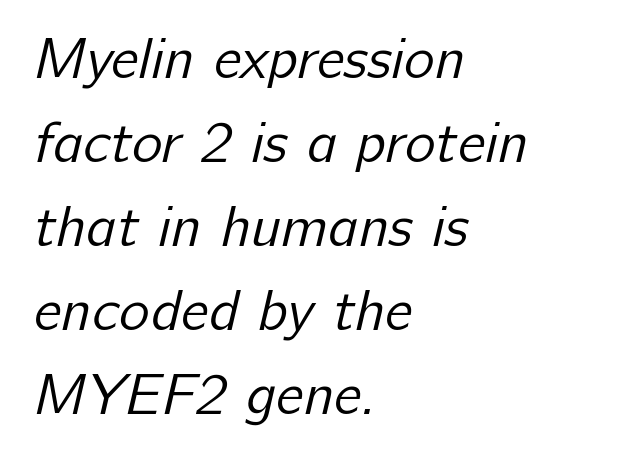
The image shows 58 px regular-weight sans-serif type; set left-aligned, normal line spacing (1.45x), normal letter spacing, not underlined; low stroke contrast and a medium x-height.
